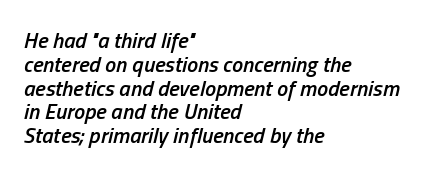
The image shows 22 px text type, italic (leaning right); set left-aligned, tight line spacing (1.08x), normal letter spacing, not underlined.
